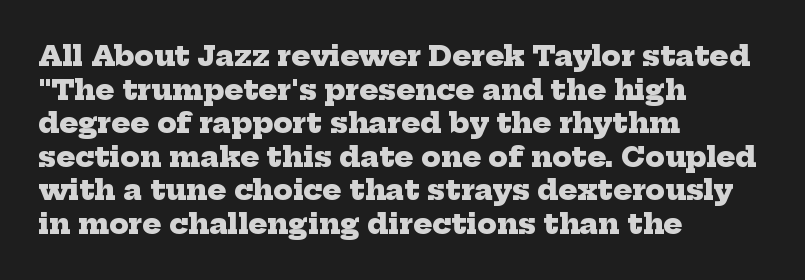
The rag falls on the right side of this text block. You could not count columns in this text — the font is proportionally spaced. Stroke thickness is high; the sample reads as a true bold. Examine the stroke ends and you'll spot serifs. No word sits above an underline. This sample uses plain, unmodified letter spacing.
